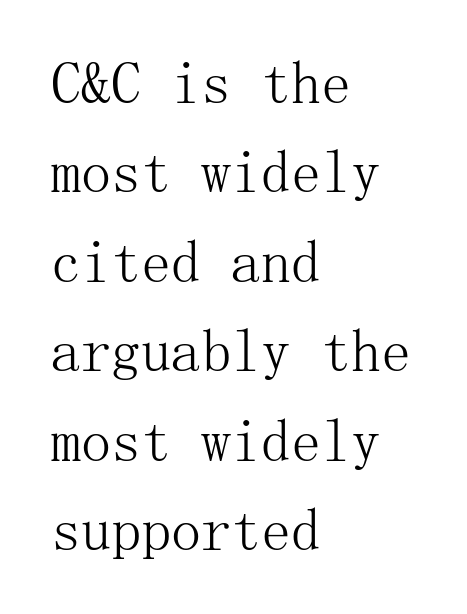
The image shows 60 px light serif type, upright; set left-aligned, normal line spacing (1.49x), normal letter spacing, not underlined; medium stroke contrast and a medium x-height.
